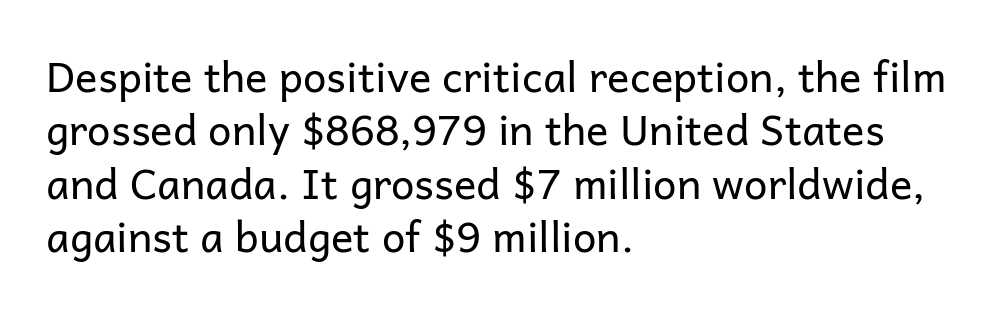
{"serif": "no", "italic": "no", "bold": "no", "weight": "regular", "width": "normal", "stroke_contrast": "low", "x_height": "medium", "monospaced": "no", "underline": "no", "align": "left", "line_spacing": "normal", "line_spacing_ratio": 1.27, "letter_spacing": "normal", "letter_spacing_em": 0.0, "glyph_px": 42}
